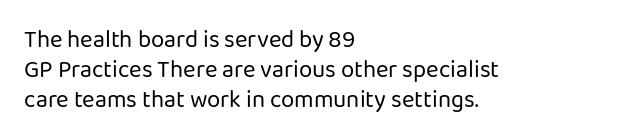
Honestly, there is no underline to notice here at all. The font's upright variant was chosen for this text. Horizontally, the lines are justified to the leading edge only. Bold? No — there's no thickening of the strokes.
